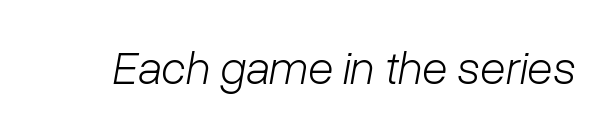
{"italic": "yes", "lean": "right", "slant_degrees": 10, "bold": "no", "weight": "light", "width": "normal", "stroke_contrast": "low", "x_height": "medium", "monospaced": "no", "underline": "no", "letter_spacing": "normal", "letter_spacing_em": 0.0, "glyph_px": 47}
